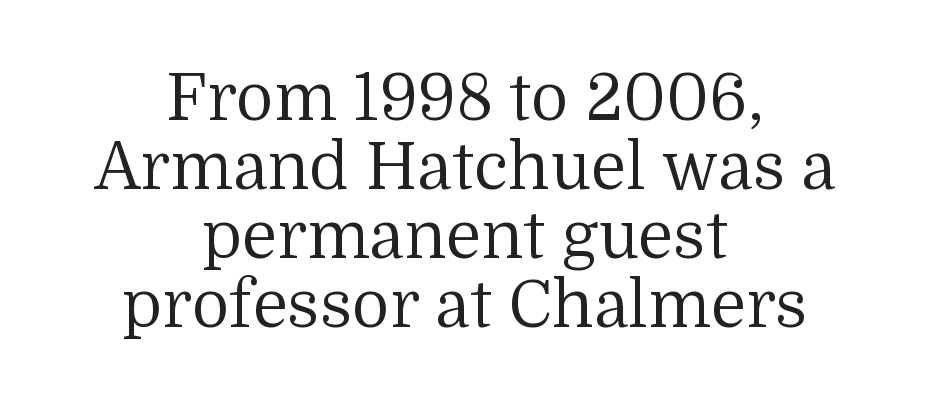
The image shows 65 px regular-weight serif type, upright; set centered, tight line spacing (1.06x), normal letter spacing, not underlined; medium stroke contrast and a medium x-height.
